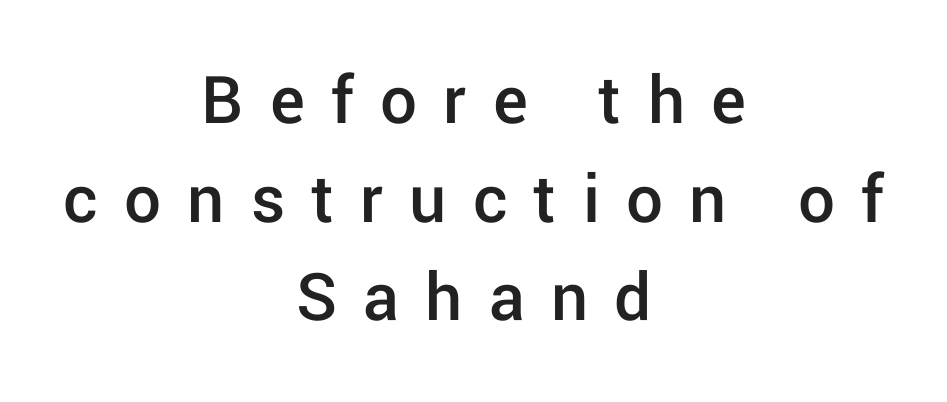
The horizontal fit of the characters is loose and conspicuously gappy. A roman cut, with each character standing at attention. In CSS terms this would be text-align: center. Varying glyph widths throughout — classic text-font behaviour. The passage shown is typeset with a sans-serif family.
